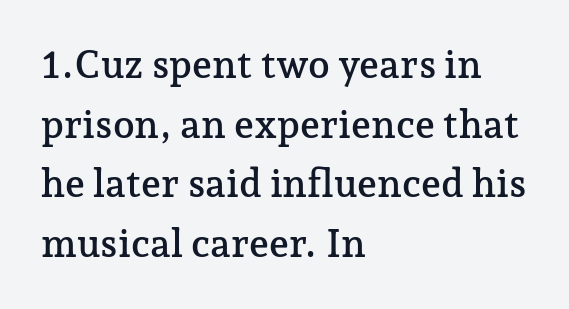
The image shows 39 px serif type, upright; set left-aligned, normal line spacing (1.53x), normal letter spacing, not underlined; low stroke contrast and a medium x-height.
